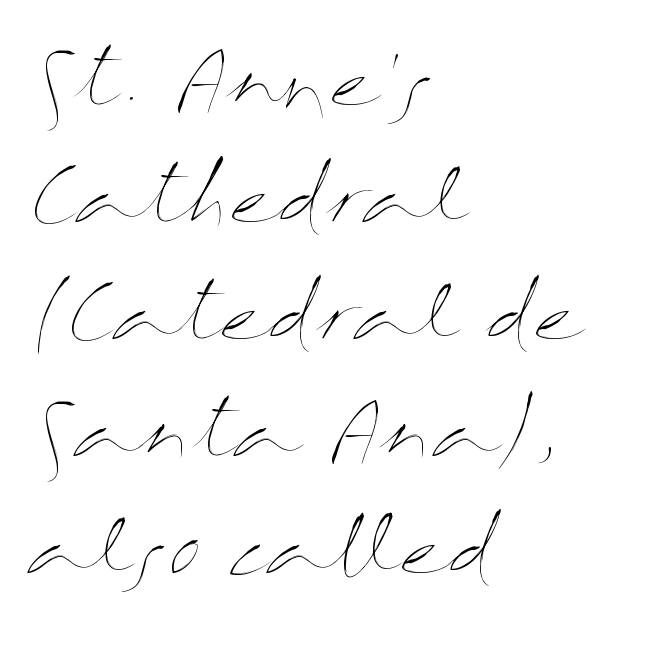
Q: Is the text bold? A: No.
Q: Is the text italic (slanted)? A: Yes.
Q: Is the text underlined? A: No.
Q: How is the paragraph aligned? A: Left-aligned.
Q: Is the spacing between letters normal or unusually wide? A: Normal.
Q: Is the spacing between lines tight, normal or loose? A: Normal.
Q: Width (condensed, normal, or wide)? A: Wide.
Q: Stroke contrast? A: Medium.
Q: x-height? A: Medium.
Q: Monospaced? A: No.
